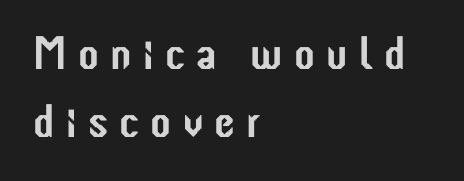
Q: Is the text italic (slanted)? A: No, it is upright.
Q: Is the typeface a serif or a sans-serif typeface? A: Sans-serif.
Q: Is the text underlined? A: No.
Q: How is the paragraph aligned? A: Left-aligned.
Q: Is the spacing between letters normal or unusually wide? A: Unusually wide.
Q: Is the spacing between lines tight, normal or loose? A: Normal.
Q: Width (condensed, normal, or wide)? A: Condensed.
Q: Stroke contrast? A: Low.
Q: x-height? A: Medium.
Q: Monospaced? A: No.
